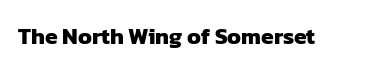
The image shows 23 px bold type; set normal letter spacing, not underlined.
